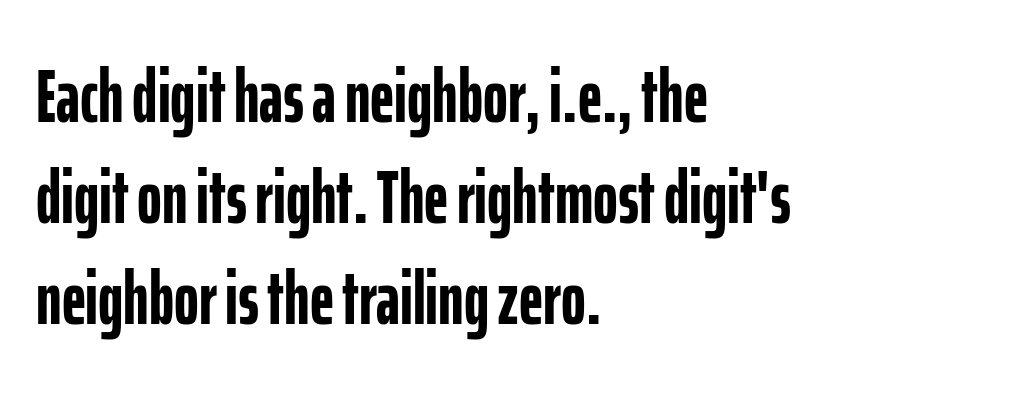
Characters follow at the spacing the type designer built in. The designer went with a sans here, leaving each stem footless. A dark, heavy texture on the line: the type is bold. A typesetter would call this proportional, since set widths differ per character. This is roman type, the default non-slanted kind. Underlining? Definitely not there.
